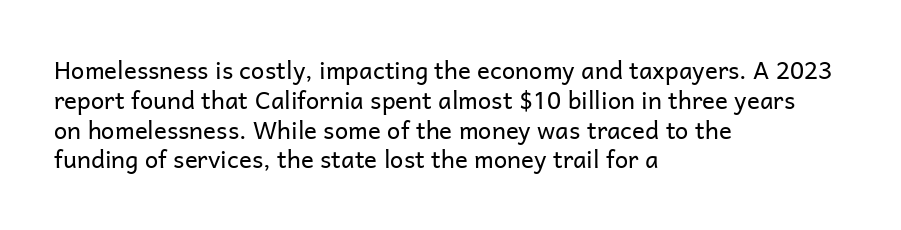
Q: Is the text bold? A: No.
Q: Is the text italic (slanted)? A: No, it is upright.
Q: Is the text underlined? A: No.
Q: How is the paragraph aligned? A: Left-aligned.
Q: Is the spacing between letters normal or unusually wide? A: Normal.
